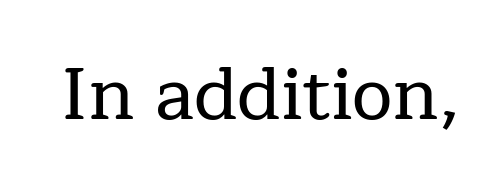
{"serif": "yes", "italic": "no", "width": "normal", "stroke_contrast": "low", "x_height": "medium", "monospaced": "no", "underline": "no", "letter_spacing": "normal", "letter_spacing_em": 0.0, "glyph_px": 73}
